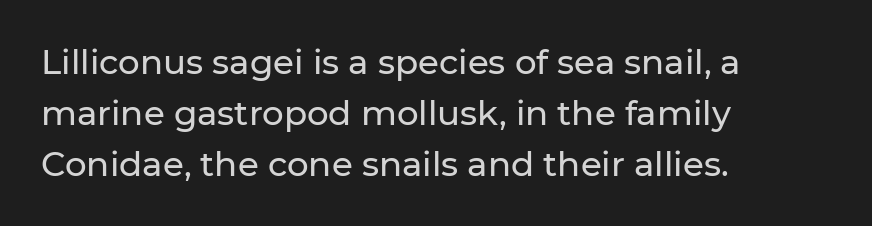
Q: Is the text italic (slanted)? A: No, it is upright.
Q: Is the typeface a serif or a sans-serif typeface? A: Sans-serif.
Q: Is the text underlined? A: No.
Q: How is the paragraph aligned? A: Left-aligned.
Q: Is the spacing between letters normal or unusually wide? A: Normal.
Q: Is the spacing between lines tight, normal or loose? A: Normal.
Q: Width (condensed, normal, or wide)? A: Normal.
Q: Stroke contrast? A: Low.
Q: x-height? A: Medium.
Q: Monospaced? A: No.
